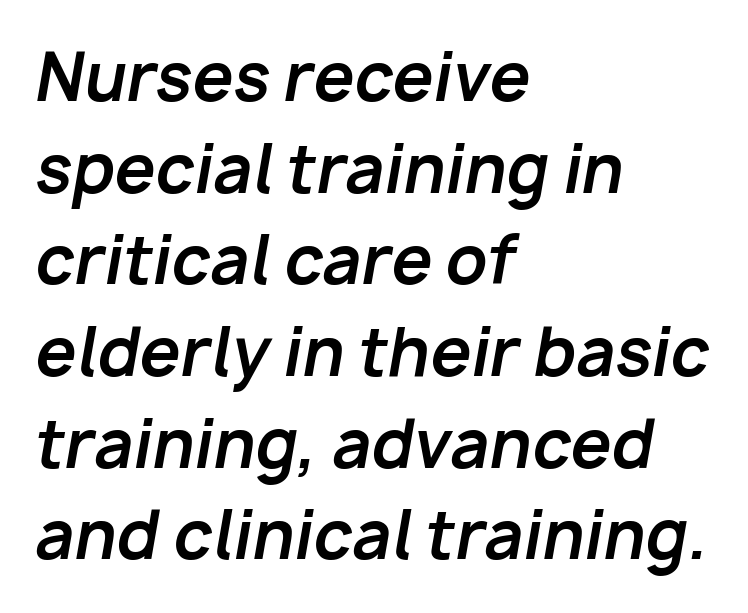
Q: Is the text bold? A: Yes.
Q: Is the text italic (slanted)? A: Yes, it leans right by about 10 degrees.
Q: Is the text underlined? A: No.
Q: How is the paragraph aligned? A: Left-aligned.
Q: Is the spacing between letters normal or unusually wide? A: Normal.
Q: Is the spacing between lines tight, normal or loose? A: Normal.
Q: Width (condensed, normal, or wide)? A: Normal.
Q: Stroke contrast? A: Low.
Q: x-height? A: Medium.
Q: Monospaced? A: No.
